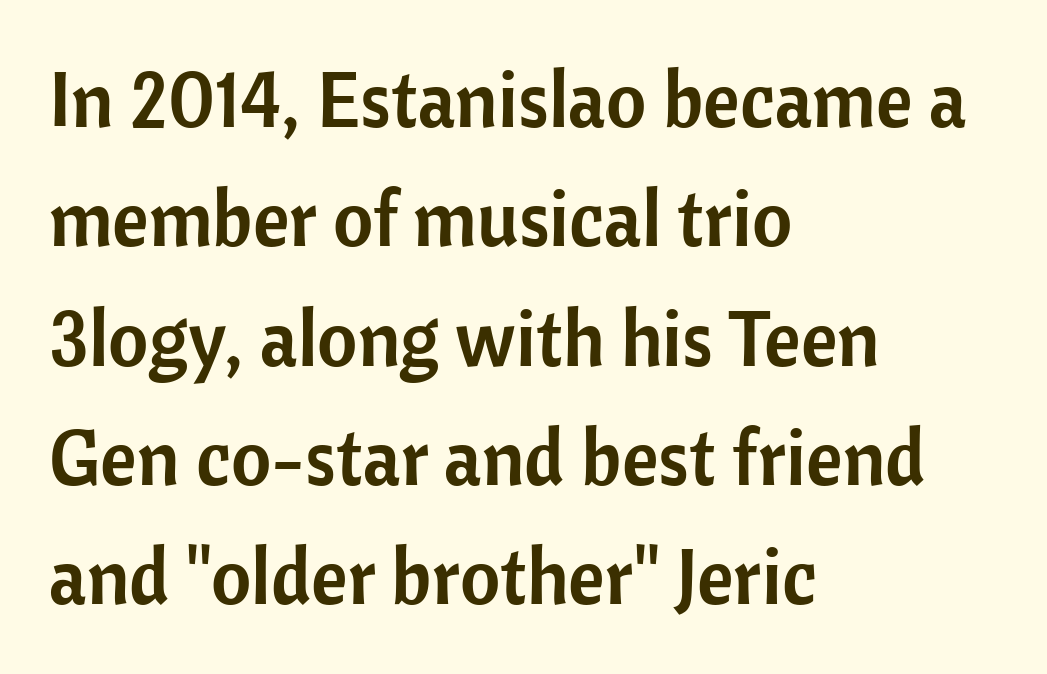
The tracking reads as untouched default to a designer's eye. The letters stand straight up with perfectly vertical stems. The specimen omits any rule beneath the text block's lines. The text was rendered using a sans face with plain stroke endings. Rows of type keep a routine distance in the vertical direction.
